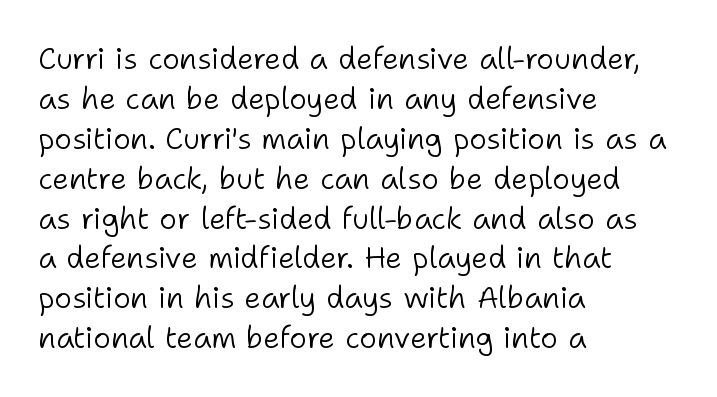
Descenders hang freely into open space. Is there any slant? The stems are plumb. A student would call this left alignment; a typographer would say flush left, rag right. The passage shown is typed in a proportional face where columns would drift. The designer left line spacing at the default.
